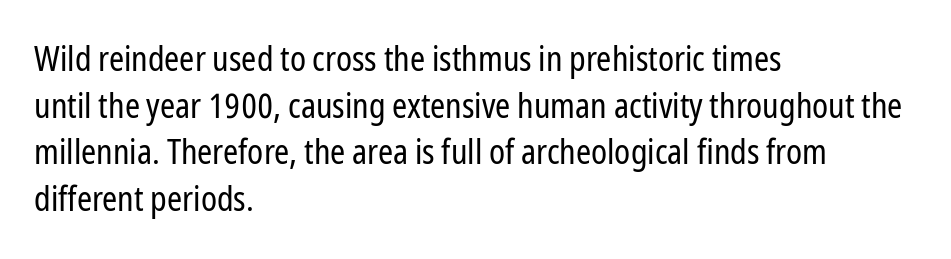
{"serif": "no", "italic": "no", "bold": "no", "weight": "regular", "width": "condensed", "stroke_contrast": "low", "x_height": "medium", "monospaced": "no", "underline": "no", "align": "left", "line_spacing": "normal", "line_spacing_ratio": 1.37, "letter_spacing": "normal", "letter_spacing_em": 0.0, "glyph_px": 34}
